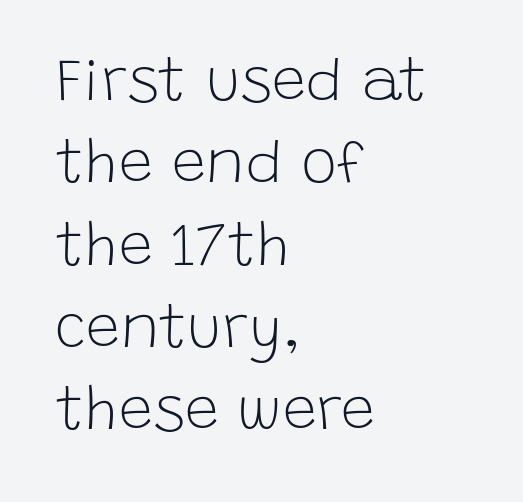
The image shows 61 px light sans-serif type, upright; set left-aligned, normal line spacing (1.35x), normal letter spacing, not underlined; low stroke contrast and a large x-height.
